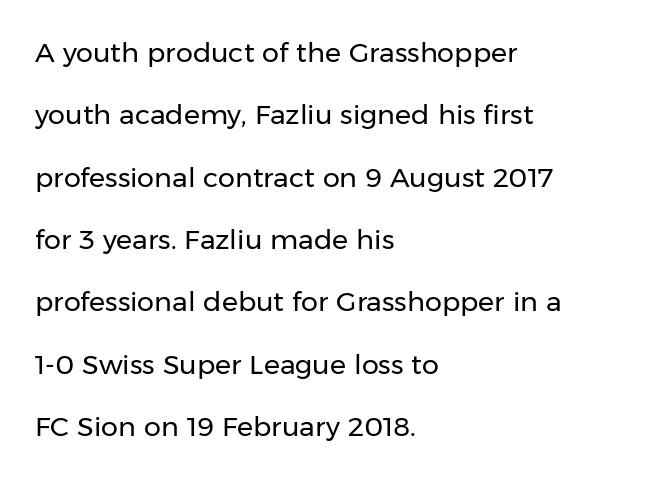
The image shows 27 px text type, upright; set left-aligned, loose line spacing (2.31x), normal letter spacing, not underlined.
